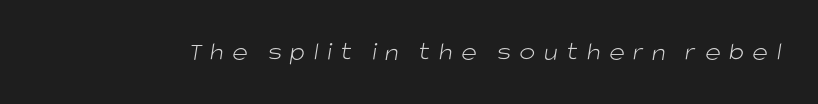
Q: Is the text bold? A: No.
Q: Is the text underlined? A: No.
Q: Is the spacing between letters normal or unusually wide? A: Unusually wide.
